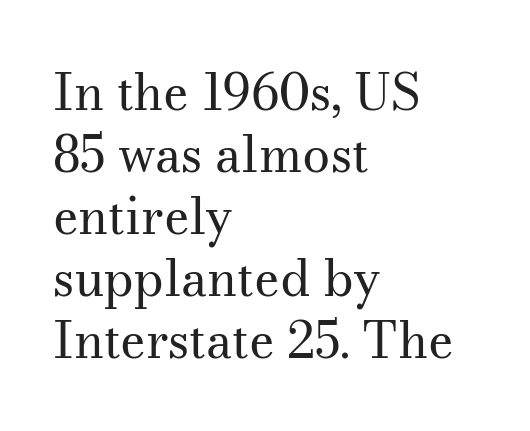
The image shows 50 px regular-weight serif type, upright; set left-aligned, line spacing 1.24x, normal letter spacing, not underlined; medium stroke contrast and a small x-height.
